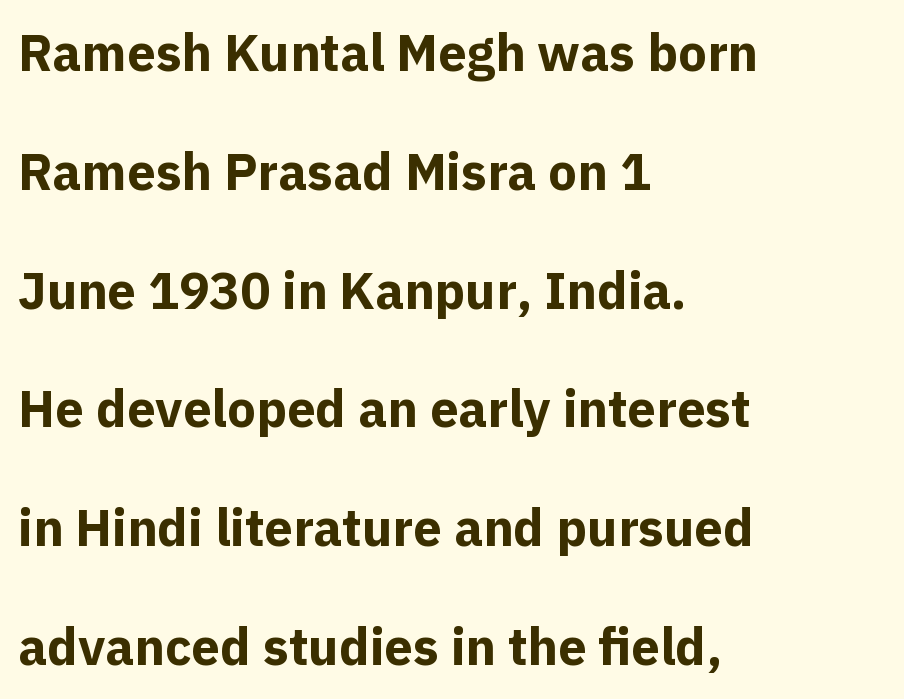
{"serif": "no", "italic": "no", "bold": "yes", "weight": "bold", "width": "normal", "x_height": "medium", "monospaced": "no", "underline": "no", "align": "left", "line_spacing": "loose", "line_spacing_ratio": 2.33, "letter_spacing": "normal", "letter_spacing_em": 0.0, "glyph_px": 51}
